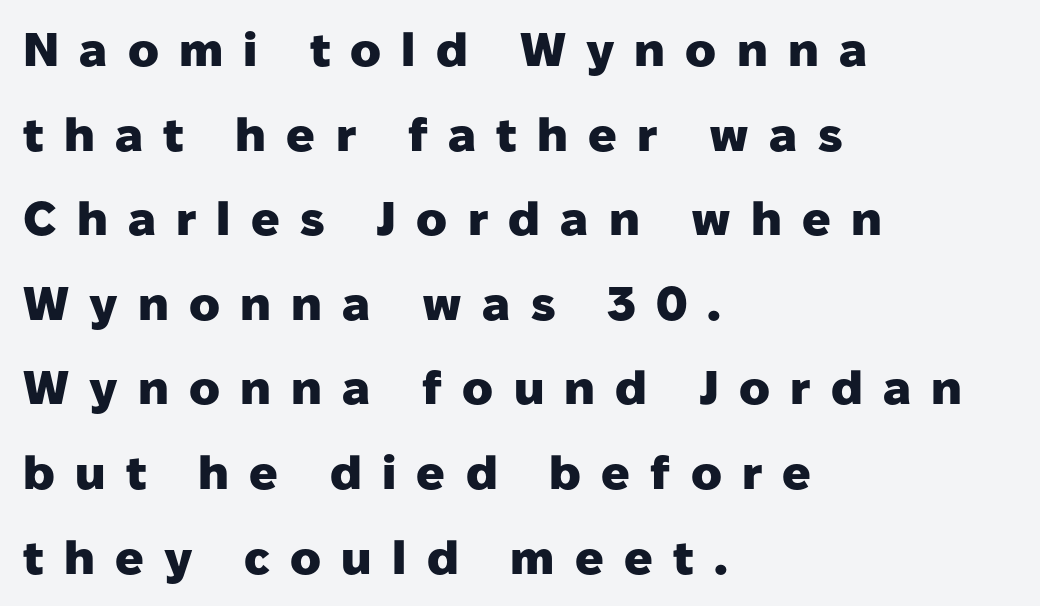
Q: Is the text bold? A: Yes.
Q: Is the text italic (slanted)? A: No, it is upright.
Q: Is the typeface a serif or a sans-serif typeface? A: Sans-serif.
Q: Is the text underlined? A: No.
Q: How is the paragraph aligned? A: Left-aligned.
Q: Is the spacing between letters normal or unusually wide? A: Unusually wide.
Q: Width (condensed, normal, or wide)? A: Normal.
Q: Stroke contrast? A: Low.
Q: x-height? A: Medium.
Q: Monospaced? A: No.
